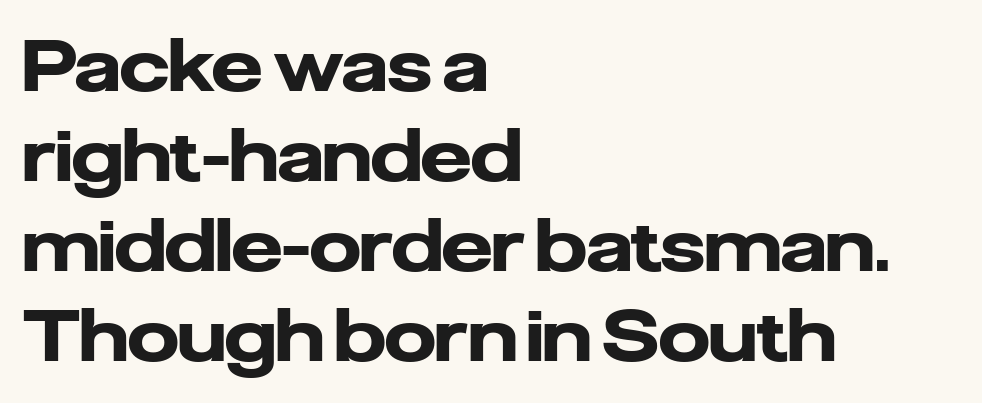
Standard letterfit; no display-style spreading of the glyphs. In terms of leading, this rendering sits right in the middle. When letters stand straight like this, we call the style roman or upright. Typographic density is high because the face is bold.
